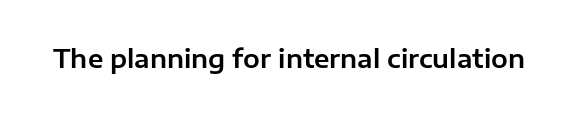
The image shows 25 px text type, upright; set normal letter spacing, not underlined.
